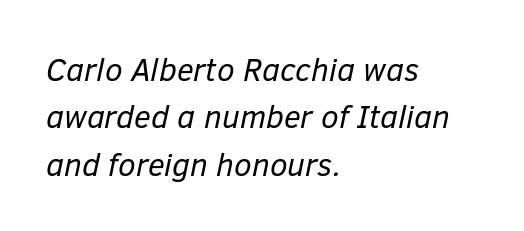
Any mark beneath the type? The region is blank. The characters are drawn with everyday or finer stroke widths. This sample has the flowing, uneven cadence of proportional lettering. The passage shown leans; its letterforms are oblique.
